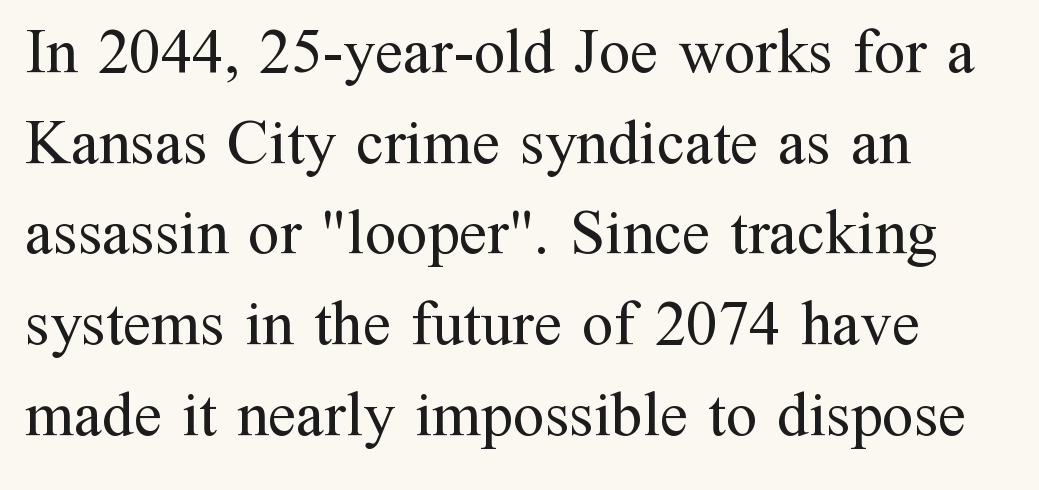
Varying glyph widths throughout — classic text-font behaviour. The designer went with a serif here, giving each stem small feet. The passage shown is not underscored anywhere. Vertically, the passage feels balanced, rows spaced as you'd expect.
